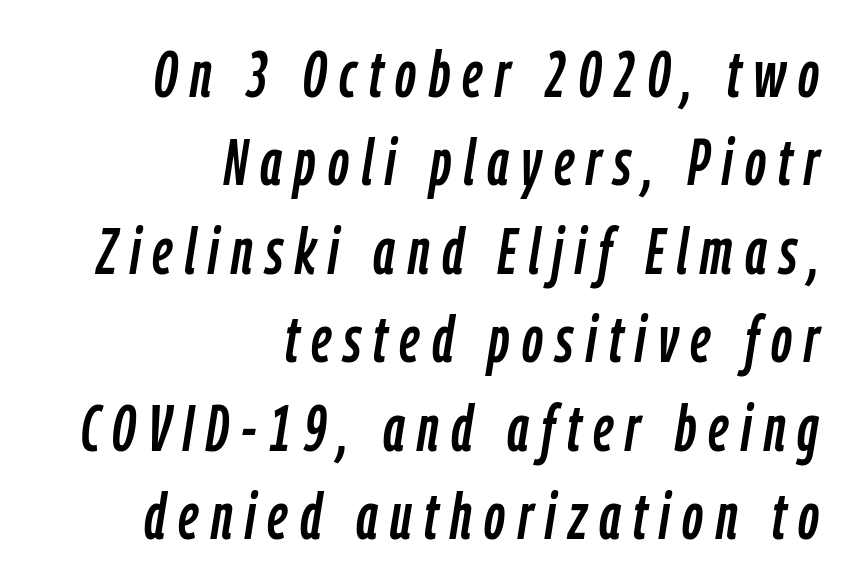
{"italic": "yes", "lean": "right", "slant_degrees": 9, "width": "condensed", "stroke_contrast": "low", "x_height": "medium", "monospaced": "no", "underline": "no", "align": "right", "line_spacing": "normal", "line_spacing_ratio": 1.36, "glyph_px": 65}
